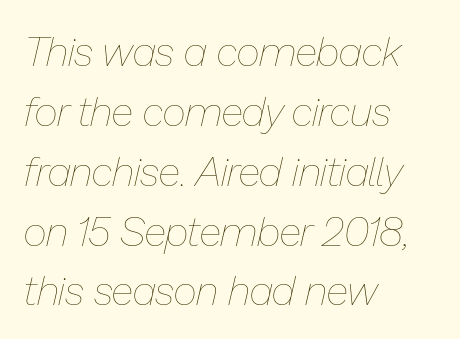
Q: Is the text bold? A: No.
Q: Is the text italic (slanted)? A: Yes, it leans right by about 13 degrees.
Q: Is the text underlined? A: No.
Q: How is the paragraph aligned? A: Left-aligned.
Q: Is the spacing between letters normal or unusually wide? A: Normal.
Q: Is the spacing between lines tight, normal or loose? A: Normal.
Q: Width (condensed, normal, or wide)? A: Normal.
Q: Stroke contrast? A: Low.
Q: x-height? A: Medium.
Q: Monospaced? A: No.
